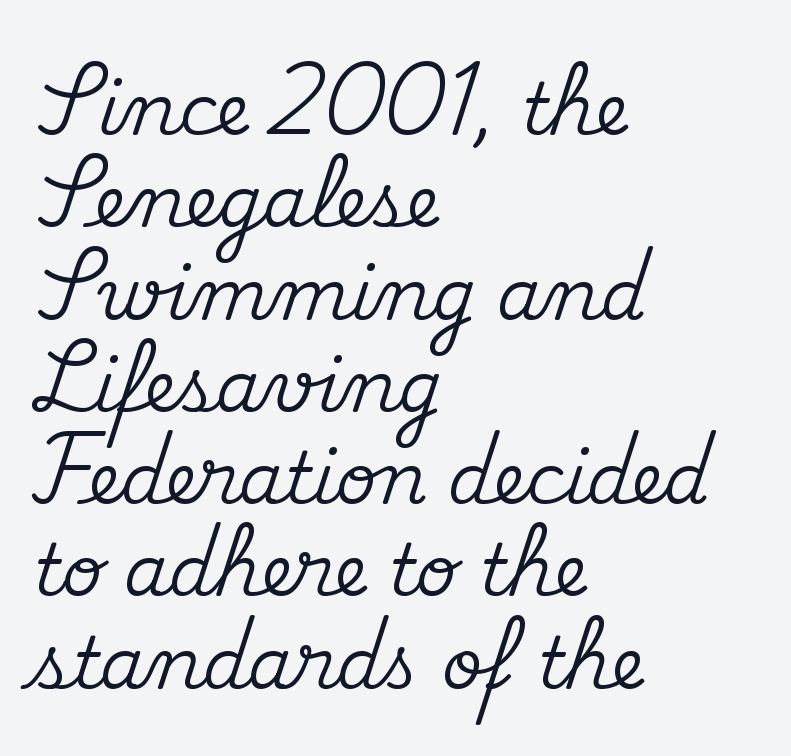
The image shows 71 px serif type; set left-aligned, normal line spacing (1.3x), normal letter spacing, not underlined; medium stroke contrast and a small x-height.
